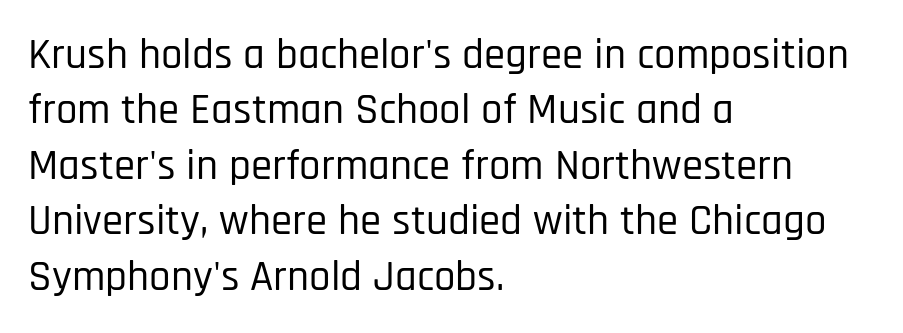
{"serif": "no", "italic": "no", "width": "condensed", "stroke_contrast": "low", "x_height": "large", "monospaced": "no", "underline": "no", "align": "left", "line_spacing": "normal", "line_spacing_ratio": 1.29, "letter_spacing": "normal", "letter_spacing_em": 0.0, "glyph_px": 43}
